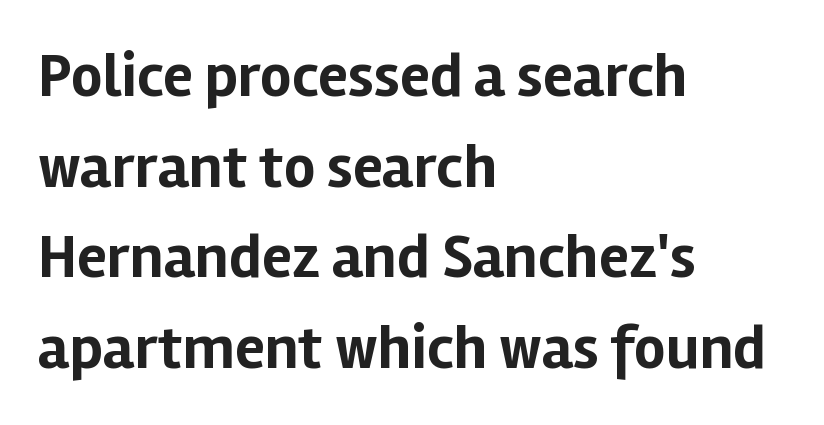
Q: Is the text bold? A: Yes.
Q: Is the text italic (slanted)? A: No, it is upright.
Q: Is the typeface a serif or a sans-serif typeface? A: Sans-serif.
Q: Is the text underlined? A: No.
Q: How is the paragraph aligned? A: Left-aligned.
Q: Is the spacing between letters normal or unusually wide? A: Normal.
Q: Is the spacing between lines tight, normal or loose? A: Normal.
Q: Width (condensed, normal, or wide)? A: Normal.
Q: Stroke contrast? A: Low.
Q: x-height? A: Medium.
Q: Monospaced? A: No.
